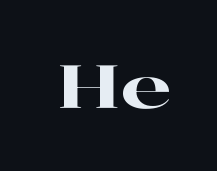
Q: Is the text italic (slanted)? A: No, it is upright.
Q: Is the typeface a serif or a sans-serif typeface? A: Serif.
Q: Is the text underlined? A: No.
Q: Is the spacing between letters normal or unusually wide? A: Normal.
Q: Width (condensed, normal, or wide)? A: Wide.
Q: Stroke contrast? A: High.
Q: x-height? A: Medium.
Q: Monospaced? A: No.
